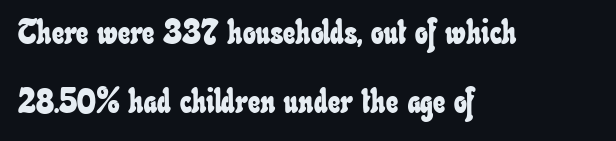
Q: Is the text underlined? A: No.
Q: How is the paragraph aligned? A: Left-aligned.
Q: Is the spacing between letters normal or unusually wide? A: Normal.
Q: Is the spacing between lines tight, normal or loose? A: Loose.
Q: Width (condensed, normal, or wide)? A: Condensed.
Q: Stroke contrast? A: Low.
Q: x-height? A: Small.
Q: Monospaced? A: No.
